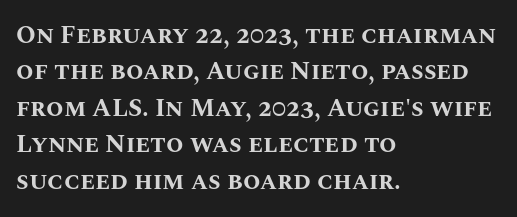
The letters are bold, with thick, heavy strokes. If you measured baseline to baseline, you'd find a middling distance. Posture: straight, roman, zero tilt. No word sits above an underline.
